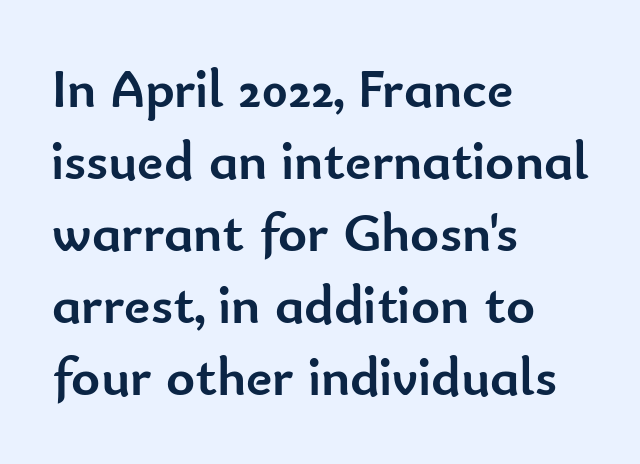
The letters carry no serifs — their stems end cleanly without finishing strokes. In terms of posture, this sample is upright. The letters are bold, with thick, heavy strokes. Every row of glyphs begins at an identical x-position on the left.
